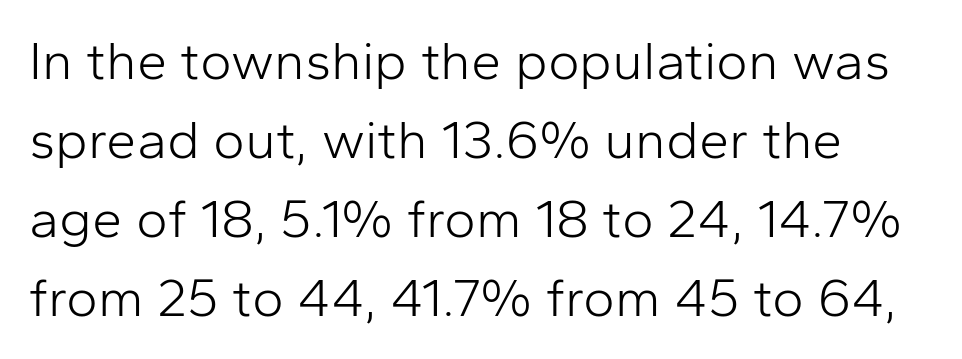
{"serif": "no", "italic": "no", "bold": "no", "weight": "light", "width": "normal", "stroke_contrast": "low", "x_height": "medium", "monospaced": "no", "underline": "no", "align": "left", "line_spacing": "normal", "line_spacing_ratio": 1.46, "letter_spacing": "normal", "letter_spacing_em": 0.0, "glyph_px": 54}
